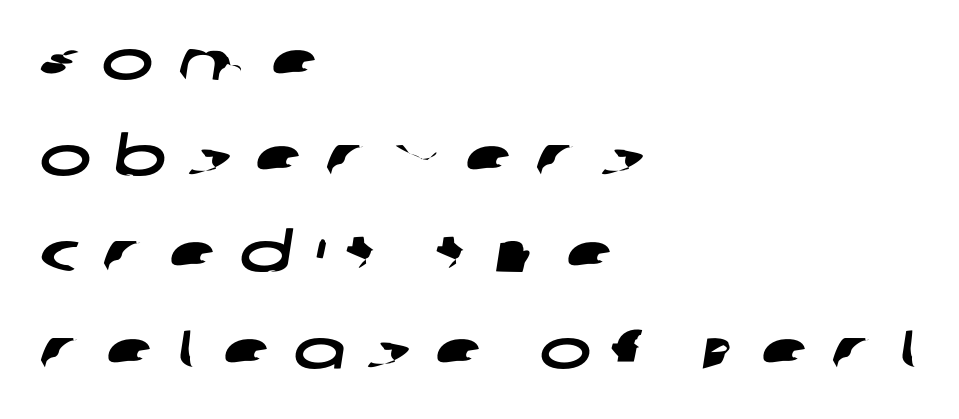
{"serif": "no", "width": "wide", "stroke_contrast": "low", "x_height": "large", "monospaced": "no", "underline": "no", "align": "left", "line_spacing_ratio": 1.75, "letter_spacing": "wide", "letter_spacing_em": 0.42, "glyph_px": 55}
